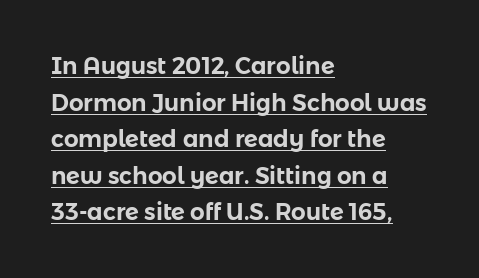
{"italic": "no", "underline": "yes", "align": "left", "line_spacing": "normal", "line_spacing_ratio": 1.59, "letter_spacing": "normal", "letter_spacing_em": 0.0, "glyph_px": 23}
